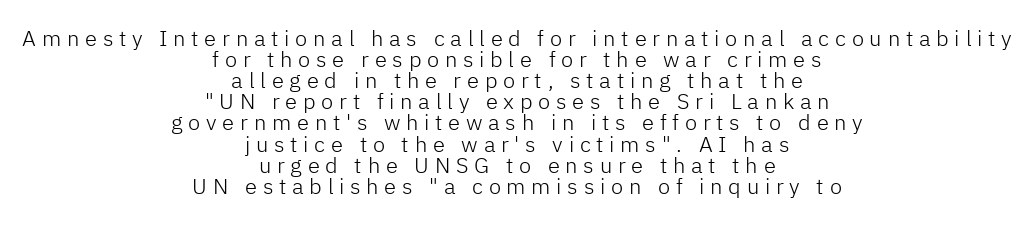
You can tell it's not italic because the verticals are truly vertical. The font is comparable to plain body text, perhaps lighter. Line spacing here is tight. Both edges are ragged and mirror each other, which tells us the setting is centered. The letters are spread apart with noticeably loose tracking. Underline: absent.
